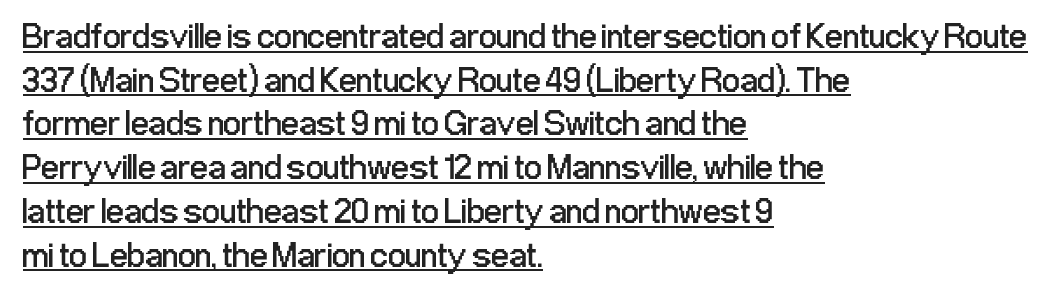
{"serif": "no", "italic": "no", "bold": "no", "weight": "regular", "width": "condensed", "stroke_contrast": "low", "x_height": "medium", "monospaced": "no", "underline": "yes", "align": "left", "line_spacing": "normal", "line_spacing_ratio": 1.25, "letter_spacing": "normal", "letter_spacing_em": 0.0, "glyph_px": 35}
